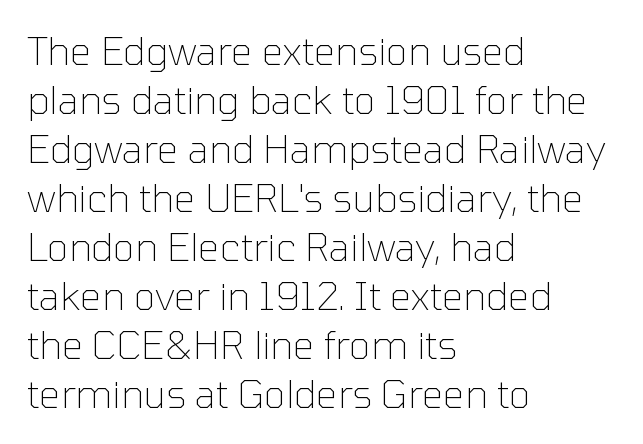
{"serif": "no", "italic": "no", "bold": "no", "weight": "thin", "width": "normal", "stroke_contrast": "low", "x_height": "medium", "monospaced": "no", "underline": "no", "align": "left", "line_spacing": "normal", "line_spacing_ratio": 1.29, "letter_spacing": "normal", "letter_spacing_em": 0.0, "glyph_px": 38}
